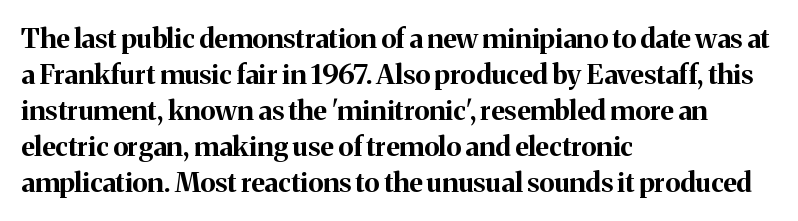
Q: Is the text bold? A: Yes.
Q: Is the text italic (slanted)? A: No, it is upright.
Q: Is the text underlined? A: No.
Q: How is the paragraph aligned? A: Left-aligned.
Q: Is the spacing between letters normal or unusually wide? A: Normal.
Q: Is the spacing between lines tight, normal or loose? A: Normal.
